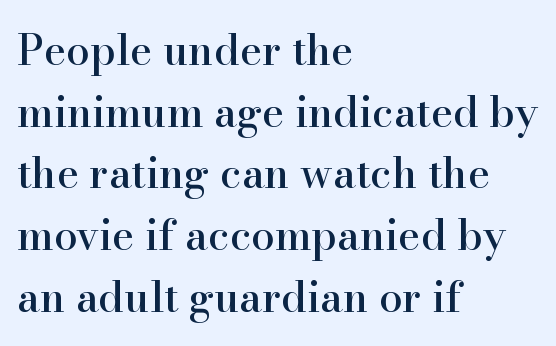
Type style note: has serifs. These lines were composed using upright roman letters. Is the block centered? No — it sits flush against the left margin. Letters rest on an invisible, unmarked baseline. The block of text has a typical density, with ordinary space between rows. The letters advance in unequal steps, a hallmark of proportional type.
